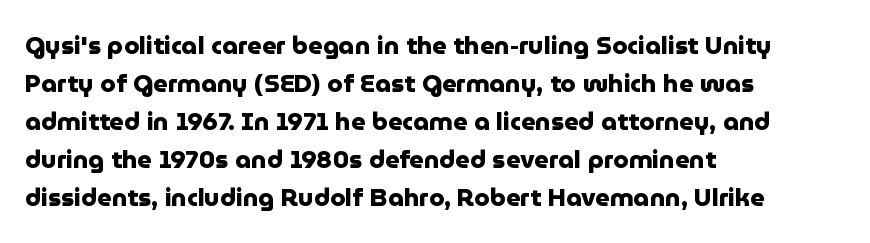
Leftover space on each line is placed entirely after the last word. Normally led — the rows are evenly, conventionally spaced. Type without underlining. Here the glyphs are tracked normally, forming tight word shapes.
